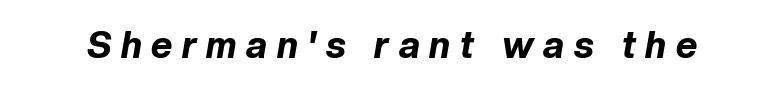
The rendering applies a slant to the glyphs. The rendering uses natural spacing where letterforms have individual widths. Is the type bold? Yes — the strokes are clearly thick and heavy. Is the letter spacing exaggerated? Yes — the characters are pushed far apart.
